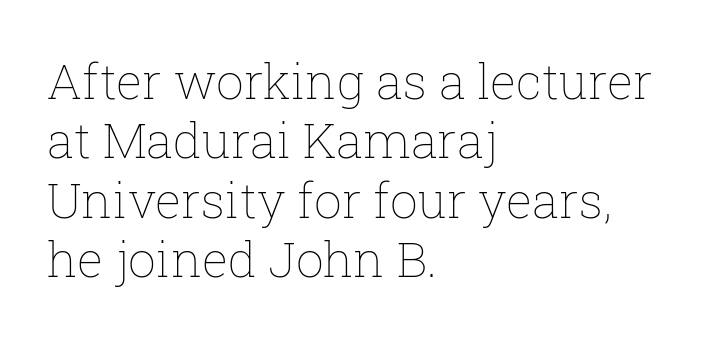
Nope, not italic — everything's standing straight. You could not count columns in this text — the font is proportionally spaced. What stands out about the letter spacing? Nothing — it is the standard amount. Only glyphs here, with clear space below each row. All the whitespace from short lines collects on the right.
